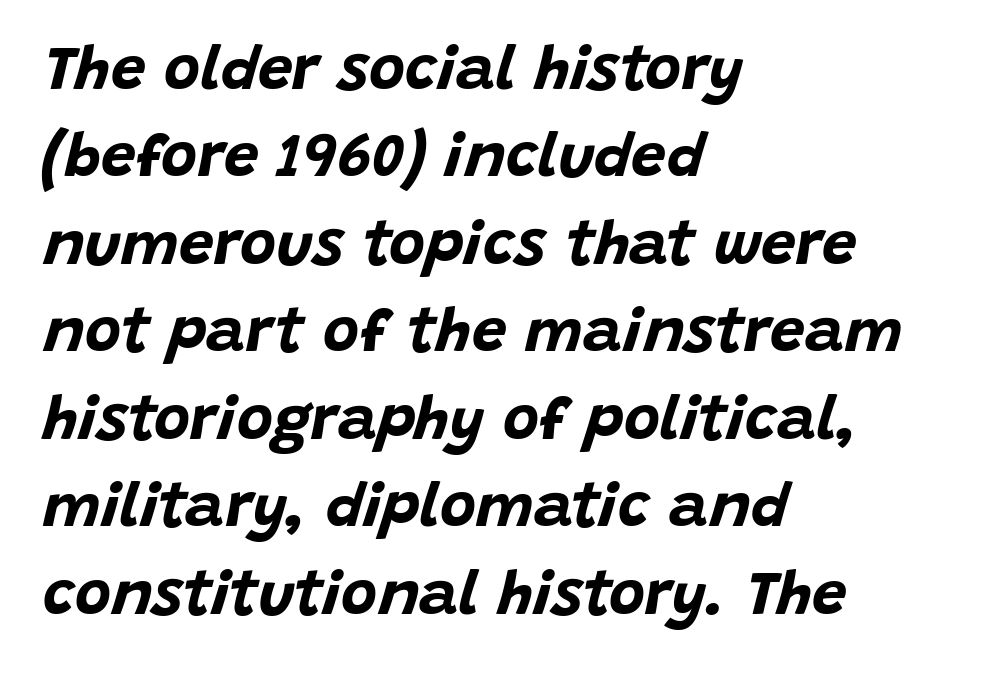
Layout note: lines flush left. The passage shown is typed in a proportional face where columns would drift. The sample has been set heavy, in full bold. The rendering keeps characters at their native spacing. Leading matches the norm, producing a regular column.
